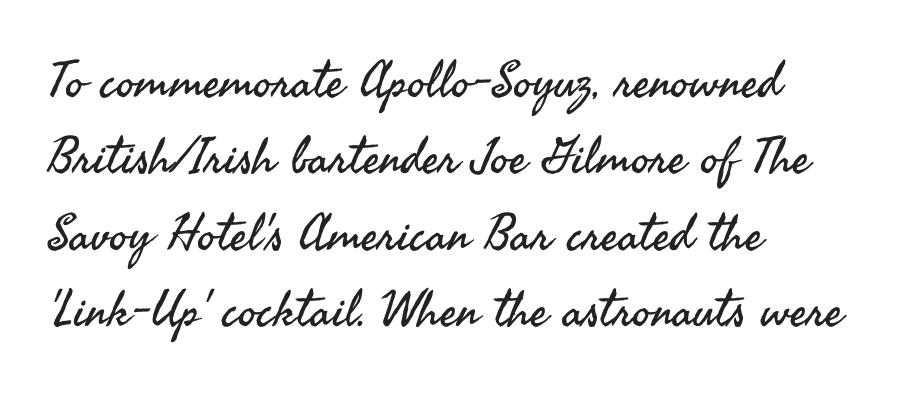
The image shows 50 px regular-weight sans-serif type; set left-aligned, normal line spacing (1.53x), normal letter spacing, not underlined; medium stroke contrast and a small x-height.
